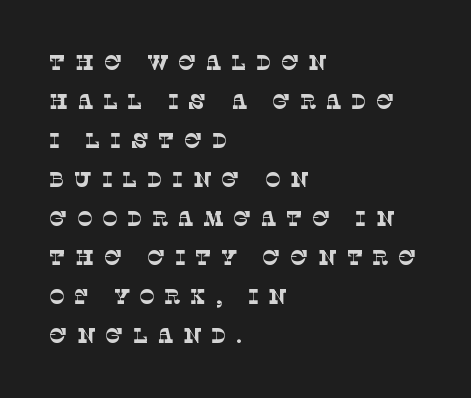
{"bold": "no", "underline": "no", "align": "left", "line_spacing_ratio": 1.86, "letter_spacing": "wide", "letter_spacing_em": 0.45, "glyph_px": 21}
